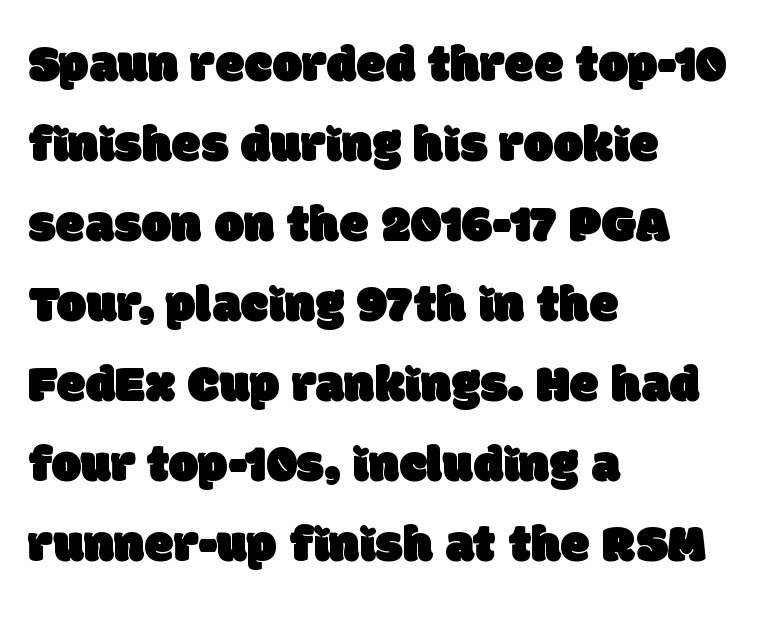
The type is set solid horizontally, with unmodified tracking. Words float on clear page, feet unadorned. Each line starts at the same left margin while the right side varies. Stroke terminals: plain, sans-serif. Do the characters align in a grid? No, the font is proportional. One glance says typical: line gaps are just what's usual.
